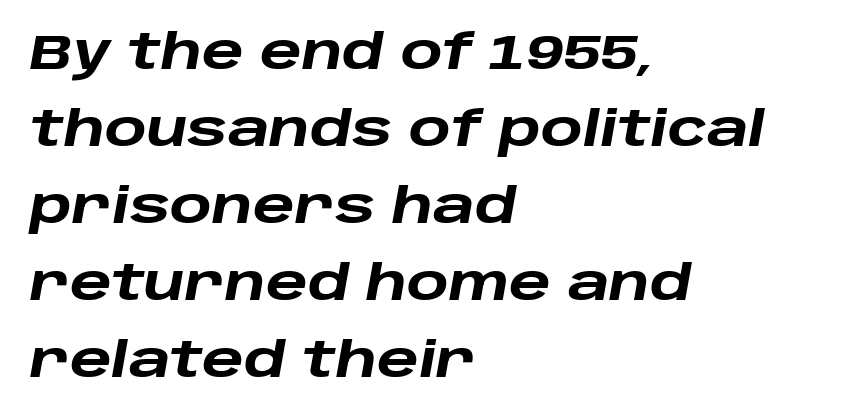
Q: Is the text bold? A: Yes.
Q: Is the text italic (slanted)? A: Yes, it leans right by about 10 degrees.
Q: Is the text underlined? A: No.
Q: How is the paragraph aligned? A: Left-aligned.
Q: Is the spacing between letters normal or unusually wide? A: Normal.
Q: Is the spacing between lines tight, normal or loose? A: Normal.
Q: Width (condensed, normal, or wide)? A: Wide.
Q: Stroke contrast? A: Low.
Q: x-height? A: Large.
Q: Monospaced? A: No.
